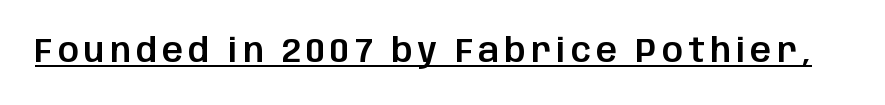
The image shows 33 px sans-serif type, upright; set underlined; low stroke contrast and a large x-height.
